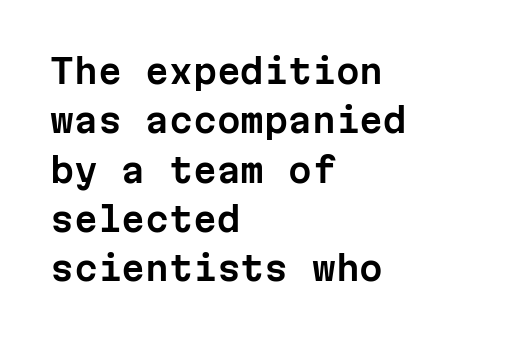
{"serif": "no", "italic": "no", "width": "normal", "stroke_contrast": "low", "x_height": "medium", "monospaced": "yes", "underline": "no", "align": "left", "line_spacing": "normal", "line_spacing_ratio": 1.45, "letter_spacing": "normal", "letter_spacing_em": 0.0, "glyph_px": 34}
